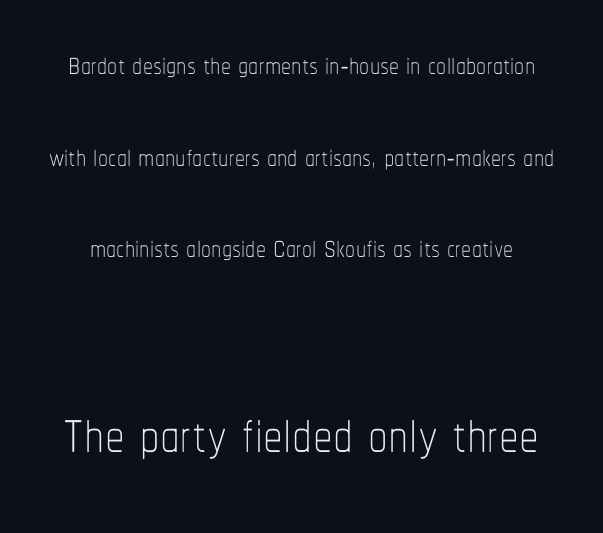
Q: Is the text bold? A: No.
Q: Is the text italic (slanted)? A: No, it is upright.
Q: Is the text underlined? A: No.
Q: Is the spacing between letters normal or unusually wide? A: Normal.
Q: Is the spacing between lines tight, normal or loose? A: Loose.
Q: Which block of text is set in a larger size, the first (top) or the second (bottom)? A: The second (bottom) one.
Q: Width (condensed, normal, or wide)? A: Condensed.
Q: Stroke contrast? A: Low.
Q: x-height? A: Medium.
Q: Monospaced? A: No.
